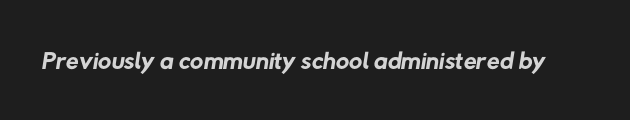
{"serif": "no", "bold": "no", "weight": "regular", "width": "normal", "stroke_contrast": "low", "x_height": "medium", "monospaced": "no", "underline": "no", "letter_spacing": "normal", "letter_spacing_em": 0.0, "glyph_px": 37}
